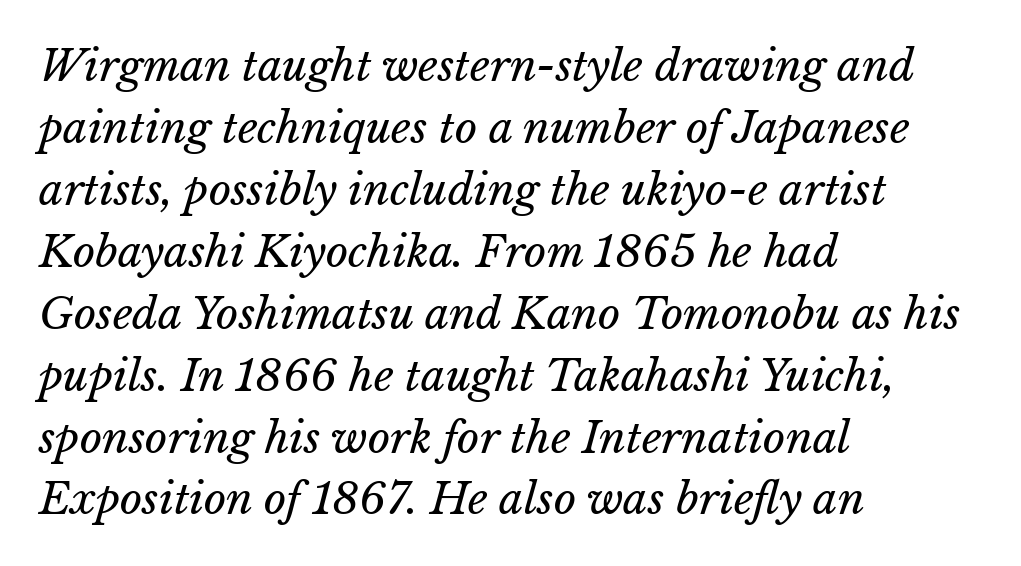
A student would call this left alignment; a typographer would say flush left, rag right. Stems here are at most as thick as an everyday book face. The string is rendered with underlining switched off. Notice how descenders clear the ascenders below comfortably — that's standard leading. Inter-character spacing is left at the font's built-in metrics.
